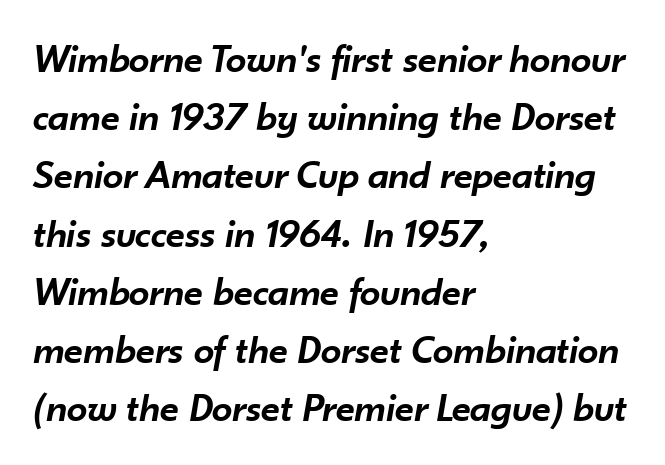
Q: Is the text bold? A: Semi-bold.
Q: Is the text italic (slanted)? A: Yes, it leans right by about 10 degrees.
Q: Is the text underlined? A: No.
Q: How is the paragraph aligned? A: Left-aligned.
Q: Is the spacing between letters normal or unusually wide? A: Normal.
Q: Is the spacing between lines tight, normal or loose? A: Normal.
Q: Width (condensed, normal, or wide)? A: Normal.
Q: Stroke contrast? A: Low.
Q: x-height? A: Small.
Q: Monospaced? A: No.
